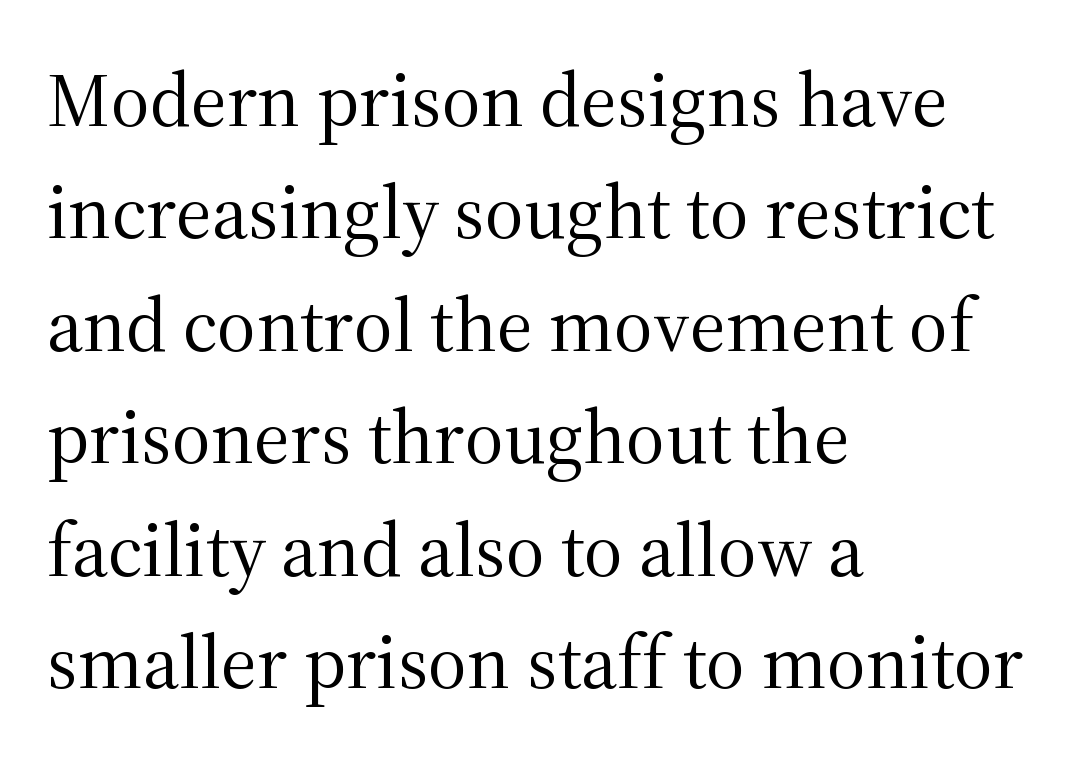
No extra tracking has been applied to these lines. Anything drawn beneath the words? Only blank space. Each letter keeps its own natural width here, so spacing adapts to shape. The setting favours the left margin, as ordinary paragraphs usually do. I'd call this a serif setting — the letters wear small feet.
